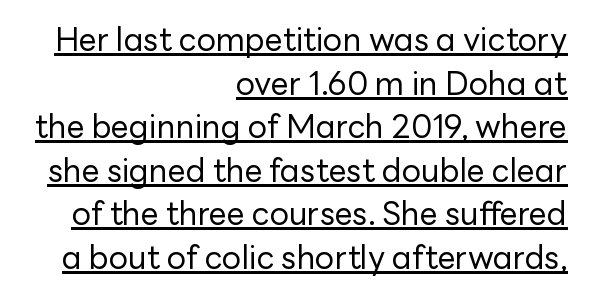
The image shows 32 px regular-weight sans-serif type, upright; set right-aligned, normal line spacing (1.36x), normal letter spacing, underlined; low stroke contrast and a medium x-height.
